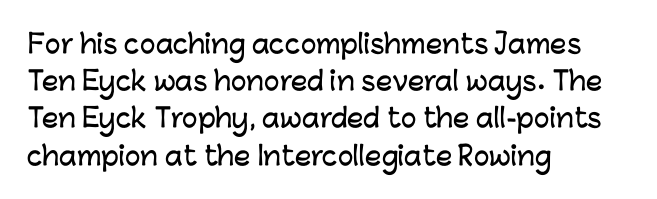
Q: Is the text italic (slanted)? A: No, it is upright.
Q: Is the text underlined? A: No.
Q: How is the paragraph aligned? A: Left-aligned.
Q: Is the spacing between letters normal or unusually wide? A: Normal.
Q: Is the spacing between lines tight, normal or loose? A: Normal.
